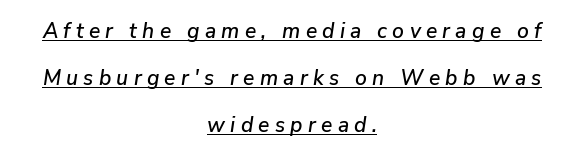
{"italic": "yes", "lean": "right", "slant_degrees": 9, "underline": "yes", "align": "center", "line_spacing": "loose", "line_spacing_ratio": 2.24, "letter_spacing": "wide", "letter_spacing_em": 0.25, "glyph_px": 21}
